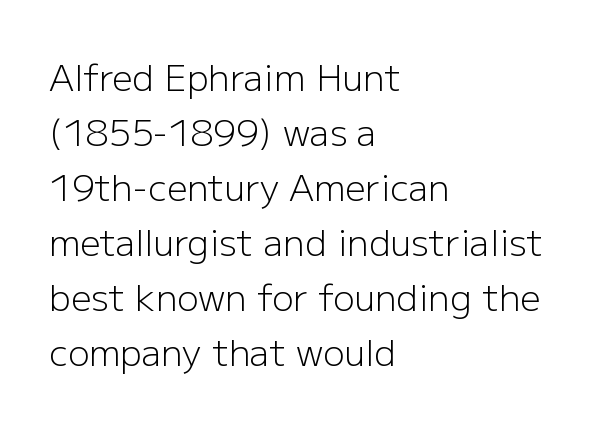
Q: Is the text bold? A: No.
Q: Is the text italic (slanted)? A: No, it is upright.
Q: Is the typeface a serif or a sans-serif typeface? A: Sans-serif.
Q: Is the text underlined? A: No.
Q: How is the paragraph aligned? A: Left-aligned.
Q: Is the spacing between letters normal or unusually wide? A: Normal.
Q: Is the spacing between lines tight, normal or loose? A: Normal.
Q: Width (condensed, normal, or wide)? A: Normal.
Q: Stroke contrast? A: Low.
Q: x-height? A: Medium.
Q: Monospaced? A: No.
